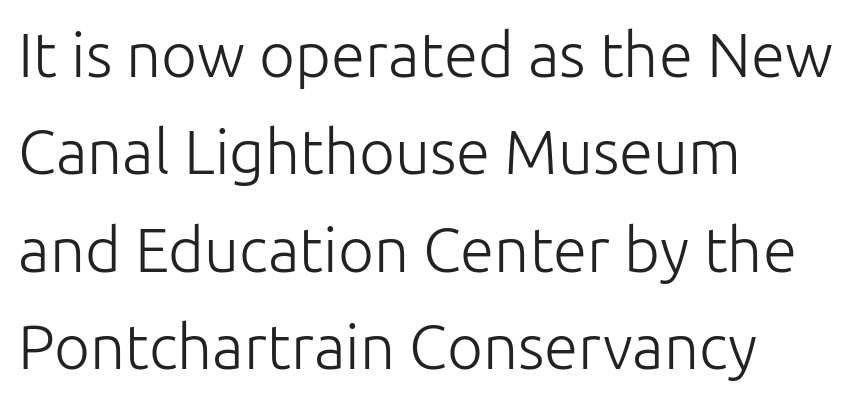
{"serif": "no", "italic": "no", "bold": "no", "weight": "light", "width": "normal", "stroke_contrast": "low", "x_height": "medium", "monospaced": "no", "underline": "no", "align": "left", "line_spacing": "normal", "line_spacing_ratio": 1.57, "letter_spacing": "normal", "letter_spacing_em": 0.0, "glyph_px": 62}
